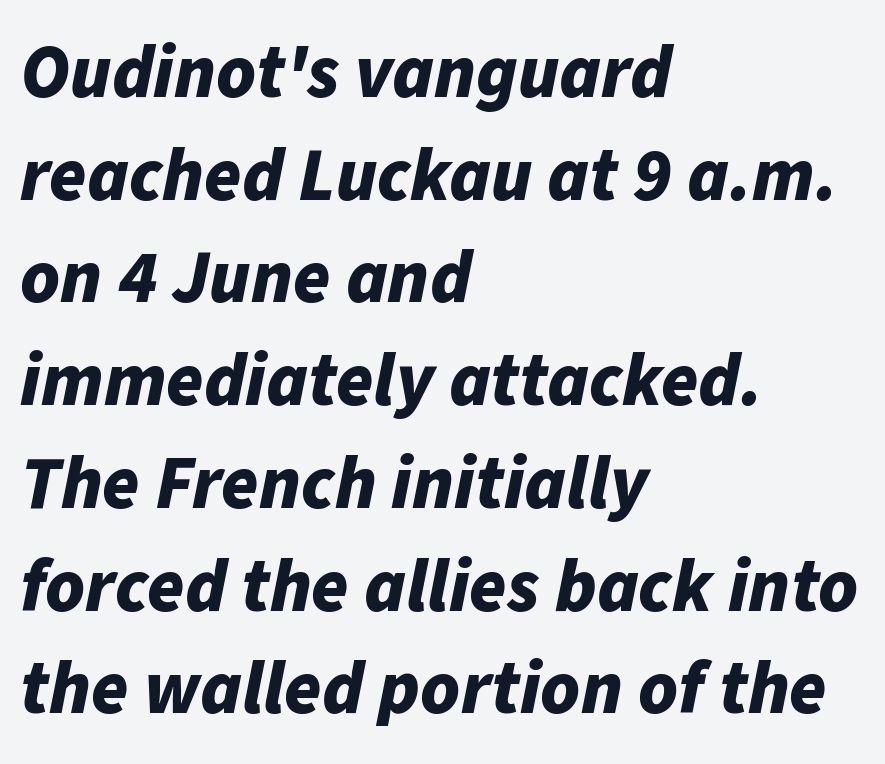
The image shows 75 px bold type, italic (leaning right); set left-aligned, normal line spacing (1.37x), normal letter spacing, not underlined; low stroke contrast and a medium x-height.
